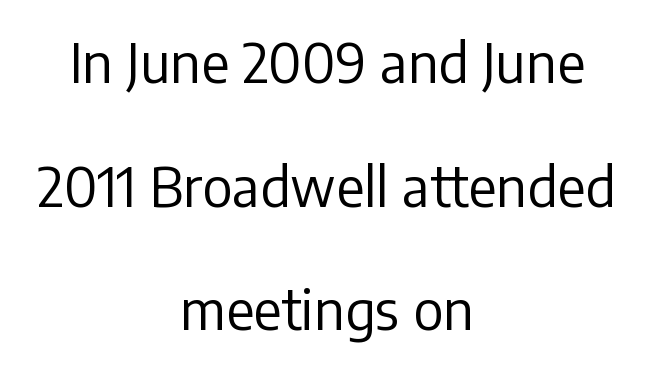
A typesetter would call this leading open, well beyond the default. Is this a fixed-width face? No — the glyphs have proportional, varying widths. Bare-footed words on every line. The typesetting does not lean heavy: it is not bold. Caption: multi-line text, centered on the measure.
